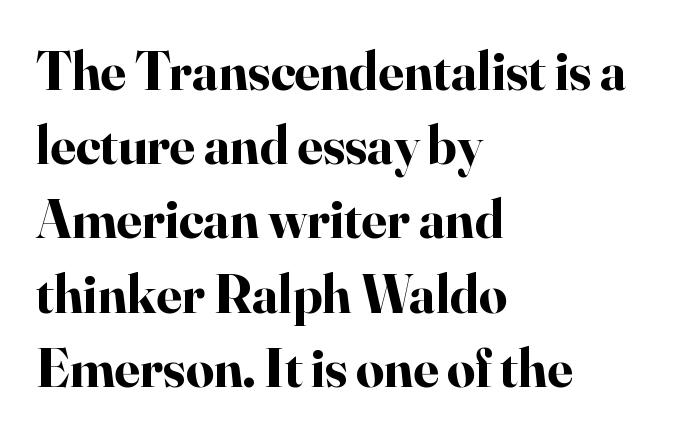
The image shows 55 px bold serif type, upright; set left-aligned, normal line spacing (1.35x), normal letter spacing, not underlined; high stroke contrast and a small x-height.
